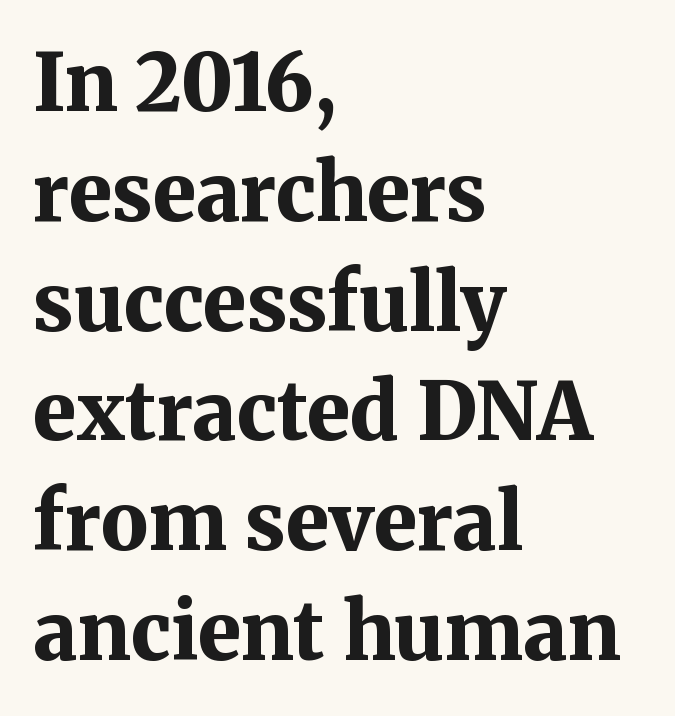
The image shows 79 px bold serif type, upright; set left-aligned, normal line spacing (1.39x), normal letter spacing, not underlined; medium stroke contrast and a medium x-height.
